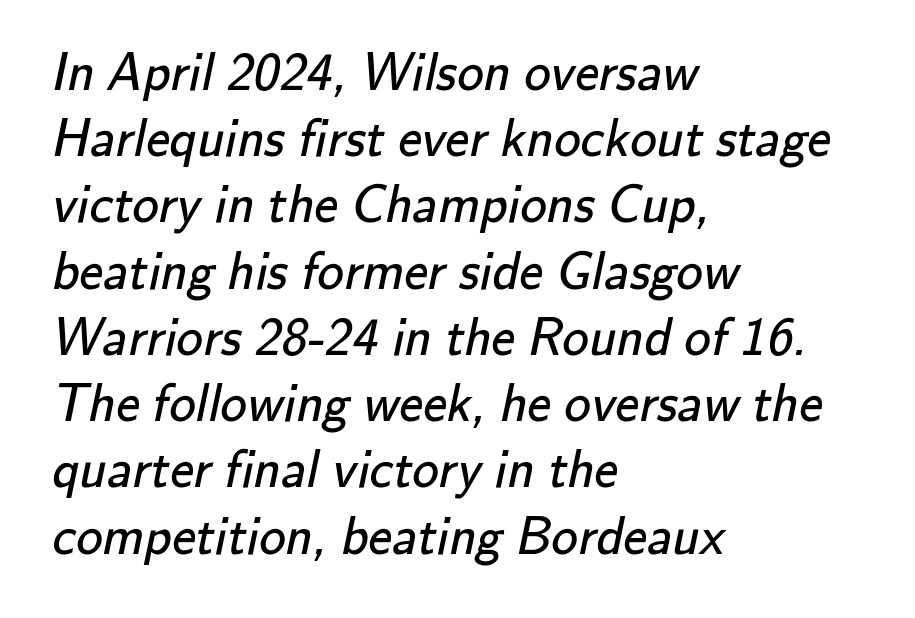
Q: Is the text bold? A: No.
Q: Is the typeface a serif or a sans-serif typeface? A: Sans-serif.
Q: Is the text underlined? A: No.
Q: How is the paragraph aligned? A: Left-aligned.
Q: Is the spacing between letters normal or unusually wide? A: Normal.
Q: Is the spacing between lines tight, normal or loose? A: Normal.
Q: Width (condensed, normal, or wide)? A: Normal.
Q: Stroke contrast? A: Low.
Q: x-height? A: Small.
Q: Monospaced? A: No.
